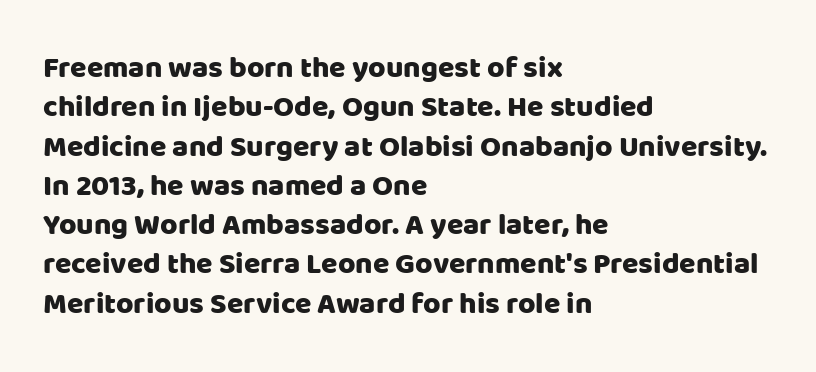
Q: Is the text italic (slanted)? A: No, it is upright.
Q: Is the typeface a serif or a sans-serif typeface? A: Sans-serif.
Q: Is the text underlined? A: No.
Q: How is the paragraph aligned? A: Left-aligned.
Q: Is the spacing between letters normal or unusually wide? A: Normal.
Q: Is the spacing between lines tight, normal or loose? A: Normal.
Q: Width (condensed, normal, or wide)? A: Normal.
Q: Stroke contrast? A: Low.
Q: x-height? A: Large.
Q: Monospaced? A: No.
